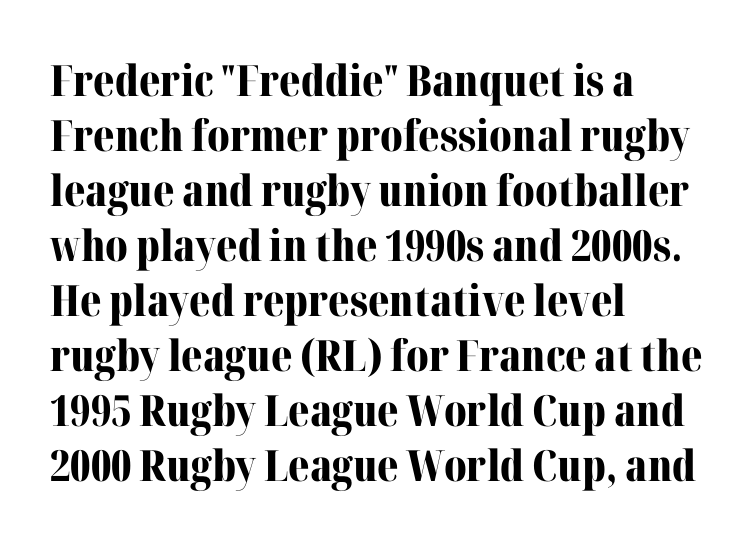
The horizontal fit of the characters is conventional and even. The space between consecutive lines is moderate. Is this a fixed-width face? No — the glyphs have proportional, varying widths. Weight: bold.
